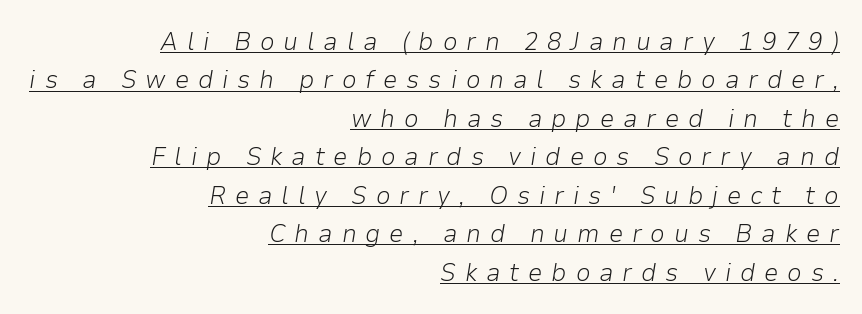
{"italic": "yes", "lean": "right", "slant_degrees": 9, "bold": "no", "underline": "yes", "align": "right", "line_spacing": "normal", "line_spacing_ratio": 1.48, "letter_spacing": "wide", "letter_spacing_em": 0.34, "glyph_px": 26}
